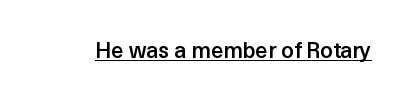
{"italic": "no", "bold": "semi", "underline": "yes", "letter_spacing": "normal", "letter_spacing_em": 0.0, "glyph_px": 22}
